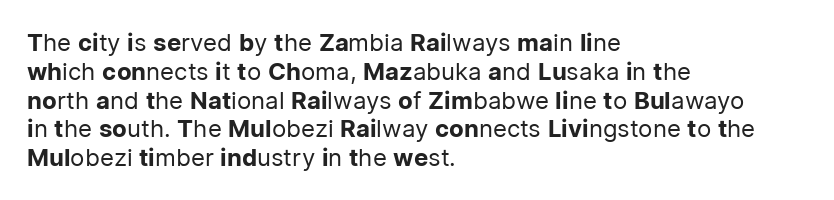
The image shows 24 px text type, upright; set left-aligned, line spacing 1.2x, normal letter spacing, not underlined.
